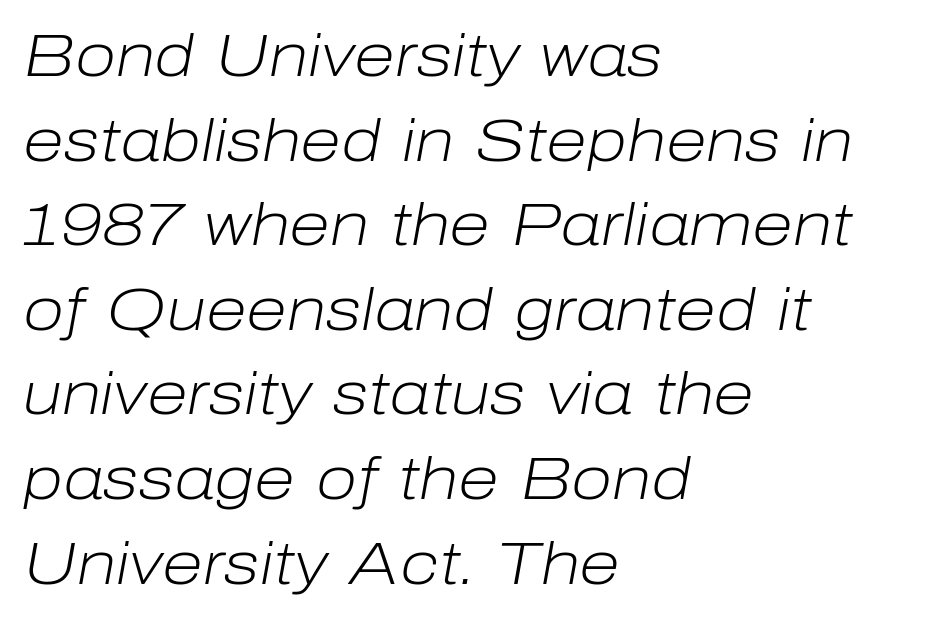
Q: Is the text bold? A: No.
Q: Is the text italic (slanted)? A: Yes, it leans right by about 10 degrees.
Q: Is the text underlined? A: No.
Q: How is the paragraph aligned? A: Left-aligned.
Q: Is the spacing between letters normal or unusually wide? A: Normal.
Q: Is the spacing between lines tight, normal or loose? A: Normal.
Q: Width (condensed, normal, or wide)? A: Normal.
Q: Stroke contrast? A: Low.
Q: x-height? A: Medium.
Q: Monospaced? A: No.
